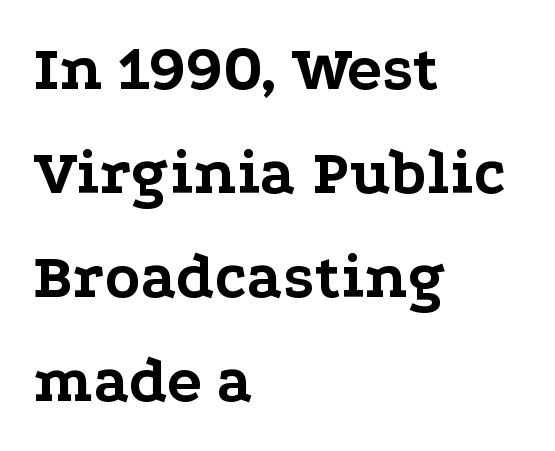
Q: Is the text bold? A: Yes.
Q: Is the text italic (slanted)? A: No, it is upright.
Q: Is the typeface a serif or a sans-serif typeface? A: Serif.
Q: Is the text underlined? A: No.
Q: How is the paragraph aligned? A: Left-aligned.
Q: Is the spacing between letters normal or unusually wide? A: Normal.
Q: Is the spacing between lines tight, normal or loose? A: Normal.
Q: Width (condensed, normal, or wide)? A: Wide.
Q: Stroke contrast? A: Low.
Q: x-height? A: Medium.
Q: Monospaced? A: No.
